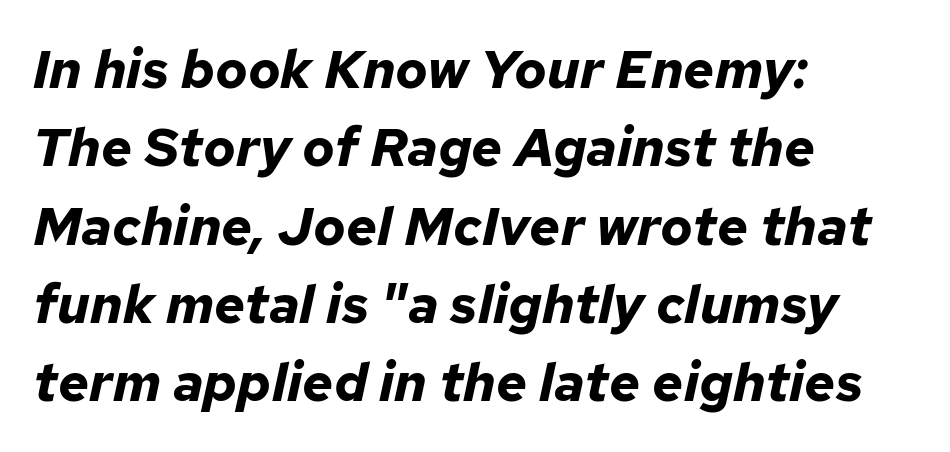
Proportional: the letters do not fall into vertical columns. The glyphs look as if they've been sheared to an angle. Short note: letters normally spaced. All the whitespace from short lines collects on the right. Heft: maximum for text — a bold.
